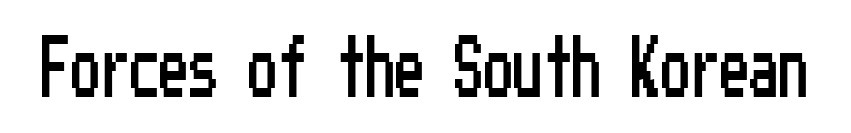
Each letter's strokes conclude bluntly, with no projecting serifs. Type without underlining. Characters remain perfectly vertical along every line. Short note: letters normally spaced.
